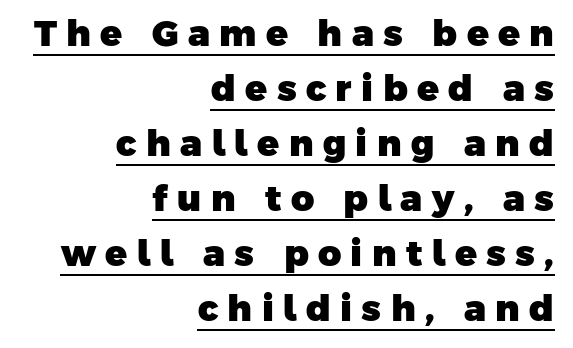
{"serif": "no", "bold": "yes", "weight": "heavy", "width": "normal", "stroke_contrast": "low", "x_height": "medium", "monospaced": "no", "underline": "yes", "align": "right", "line_spacing": "normal", "line_spacing_ratio": 1.53, "letter_spacing": "wide", "letter_spacing_em": 0.26, "glyph_px": 36}
